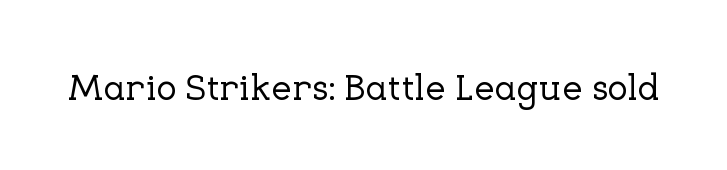
{"serif": "yes", "italic": "no", "width": "normal", "stroke_contrast": "low", "x_height": "medium", "monospaced": "no", "underline": "no", "letter_spacing": "normal", "letter_spacing_em": 0.0, "glyph_px": 37}
